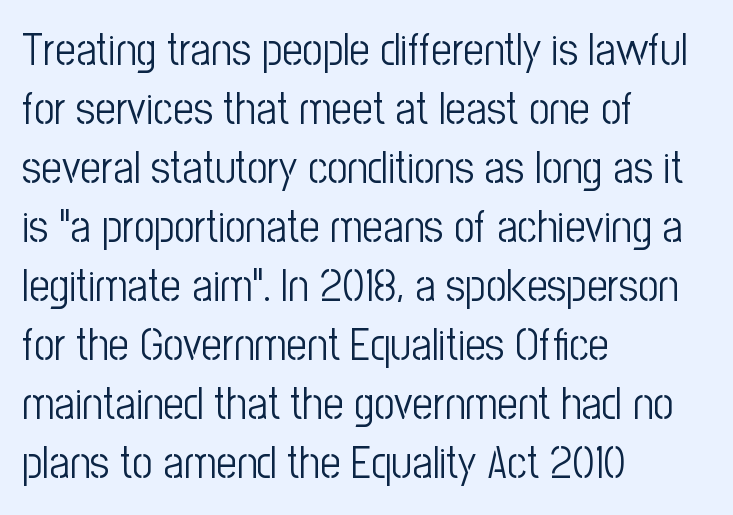
Q: Is the text bold? A: No.
Q: Is the text italic (slanted)? A: No, it is upright.
Q: Is the typeface a serif or a sans-serif typeface? A: Sans-serif.
Q: Is the text underlined? A: No.
Q: How is the paragraph aligned? A: Left-aligned.
Q: Is the spacing between letters normal or unusually wide? A: Normal.
Q: Is the spacing between lines tight, normal or loose? A: Normal.
Q: Width (condensed, normal, or wide)? A: Condensed.
Q: Stroke contrast? A: Low.
Q: x-height? A: Medium.
Q: Monospaced? A: No.
